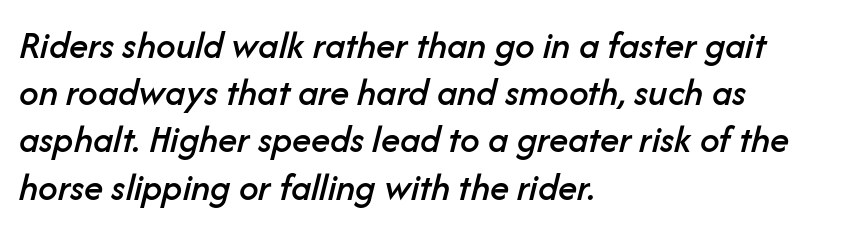
Tall strokes in this sample are angled rather than plumb. This rendering leaves character spacing at its baseline value. Note the varied advance widths — an 'i' is clearly narrower than an 'm'. The compositor pushed each line to the left boundary.
